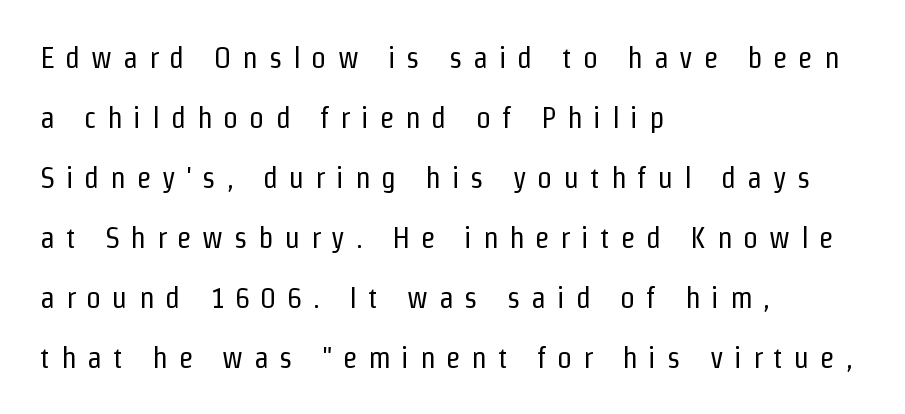
Q: Is the text bold? A: No.
Q: Is the text italic (slanted)? A: No, it is upright.
Q: Is the typeface a serif or a sans-serif typeface? A: Sans-serif.
Q: Is the text underlined? A: No.
Q: How is the paragraph aligned? A: Left-aligned.
Q: Is the spacing between letters normal or unusually wide? A: Unusually wide.
Q: Is the spacing between lines tight, normal or loose? A: Loose.
Q: Width (condensed, normal, or wide)? A: Condensed.
Q: Stroke contrast? A: Low.
Q: x-height? A: Medium.
Q: Monospaced? A: No.
